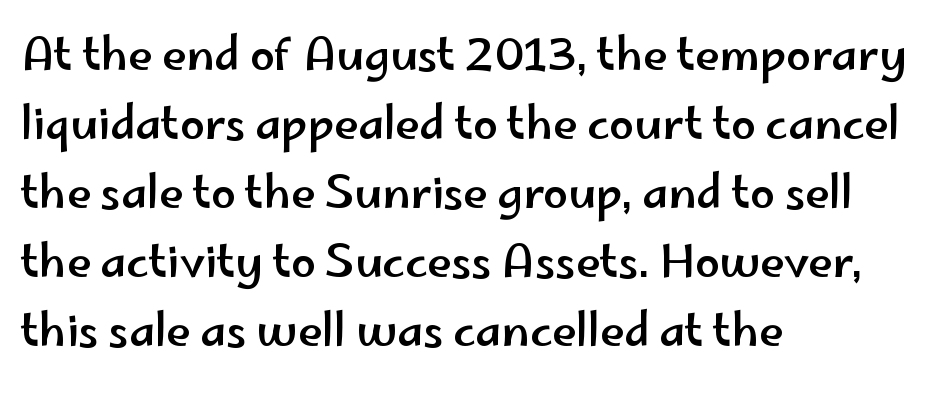
In CSS terms this would be text-align: left. You could call the tracking neutral — neither tight nor loose. Typographically, this falls in the sans-serif category. Vertically, the passage feels balanced, rows spaced as you'd expect. Each row of text sits above clean, open space.
